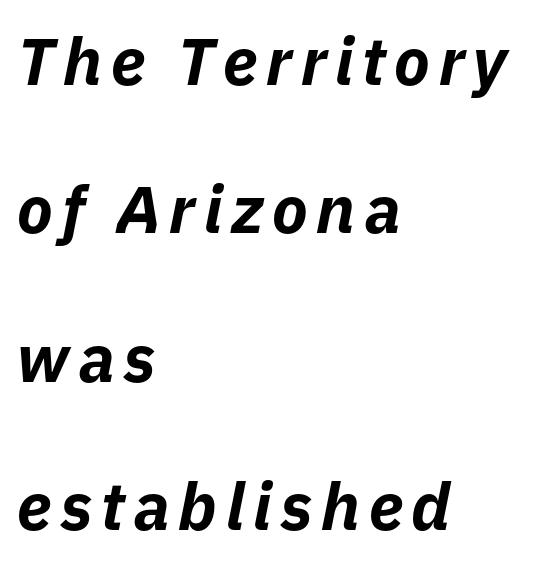
The image shows 66 px bold type, italic (leaning right); set left-aligned, loose line spacing (2.25x), not underlined; low stroke contrast and a medium x-height.
